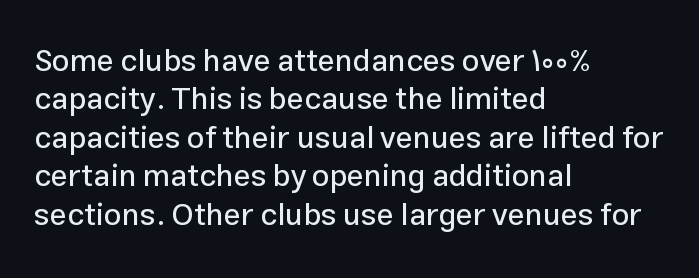
Each letter keeps its own natural width here, so spacing adapts to shape. The setting favours the left margin, as ordinary paragraphs usually do. The type is set solid horizontally, with unmodified tracking. Does the type have serifs? No, each stem ends abruptly.
